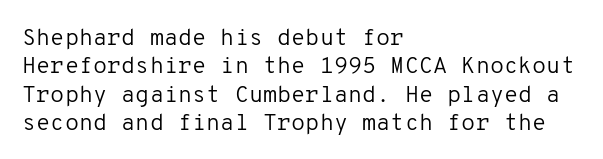
Nobody touched the tracking dial on this one. Visually the block forms a straight wall on the left and a jagged coastline on the right. Posture: upright roman. Beneath every word, the page is bare.
